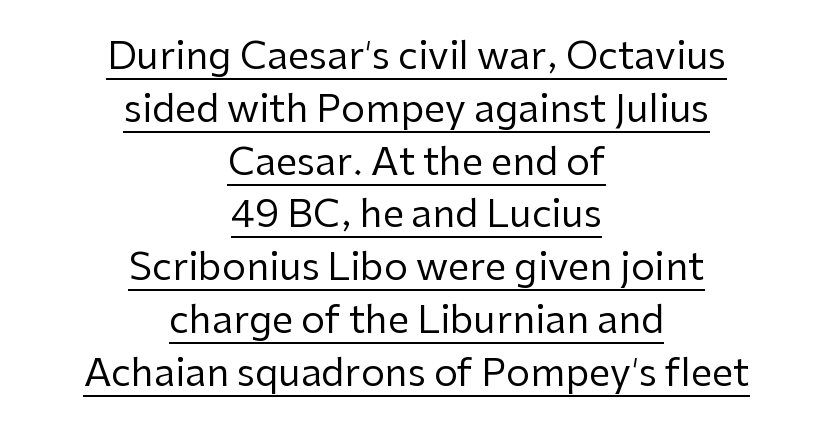
Q: Is the text bold? A: No.
Q: Is the text italic (slanted)? A: No, it is upright.
Q: Is the typeface a serif or a sans-serif typeface? A: Sans-serif.
Q: Is the text underlined? A: Yes.
Q: How is the paragraph aligned? A: Centered.
Q: Is the spacing between letters normal or unusually wide? A: Normal.
Q: Is the spacing between lines tight, normal or loose? A: Normal.
Q: Width (condensed, normal, or wide)? A: Normal.
Q: Stroke contrast? A: Low.
Q: x-height? A: Medium.
Q: Monospaced? A: No.
